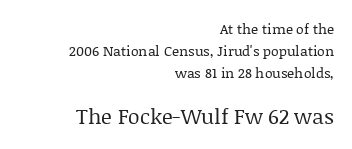
Baseline-to-baseline distance is the conventional proportion of letter height. Summary of weight: not heavy and not bold. Top chunk: small. Bottom chunk: large. Each row of text sits above clean, open space. Honestly, the letter spacing is just normal — you wouldn't notice it.
